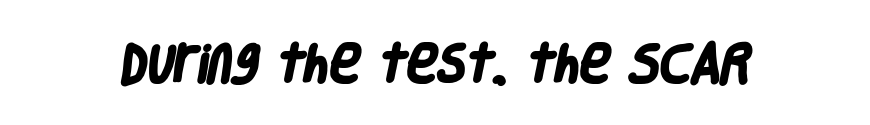
The image shows 42 px heavy, condensed sans-serif type; set normal letter spacing, not underlined; low stroke contrast and a large x-height.
